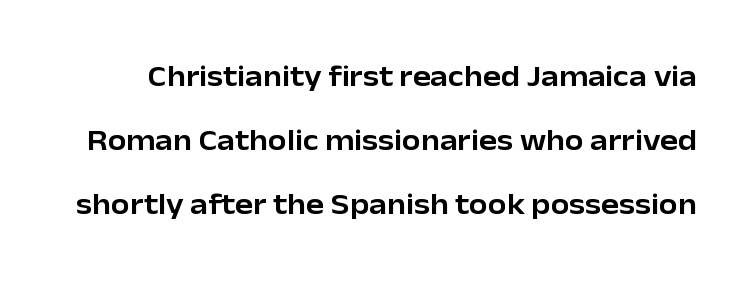
The image shows 30 px sans-serif type, upright; set loose line spacing (2.13x), normal letter spacing, not underlined; low stroke contrast and a medium x-height.
